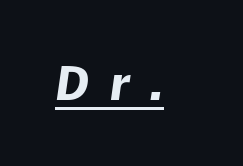
This sample uses expanded letter spacing, leaving extra air between glyphs. Notice how thick the strokes are: this is what a full bold looks like. Looks like regular typesetting: each glyph gets only the width it needs. When letters slant like this, we call the style italic. The face used here appears with an underline applied.
